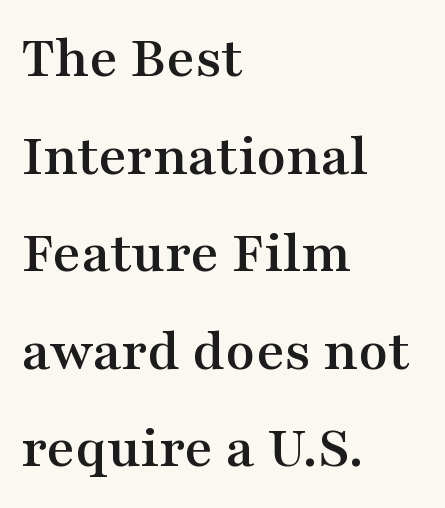
{"serif": "yes", "italic": "no", "width": "wide", "stroke_contrast": "medium", "x_height": "medium", "monospaced": "no", "underline": "no", "align": "left", "line_spacing": "normal", "line_spacing_ratio": 1.6, "letter_spacing": "normal", "letter_spacing_em": 0.0, "glyph_px": 61}
